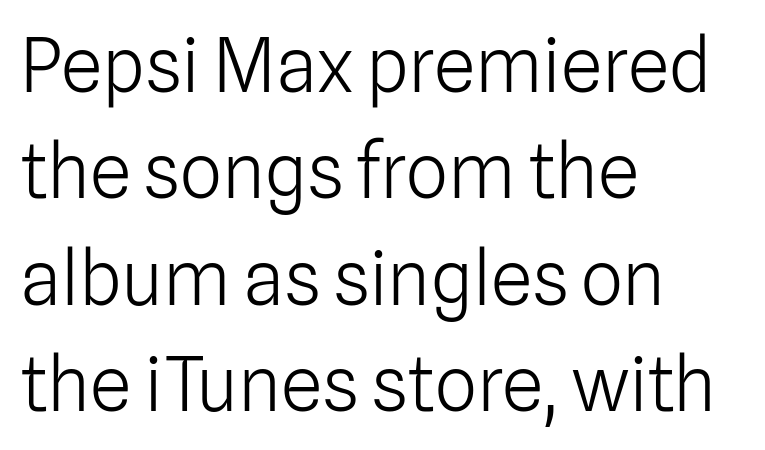
The image shows 75 px light sans-serif type, upright; set left-aligned, normal line spacing (1.42x), normal letter spacing, not underlined; low stroke contrast and a medium x-height.
